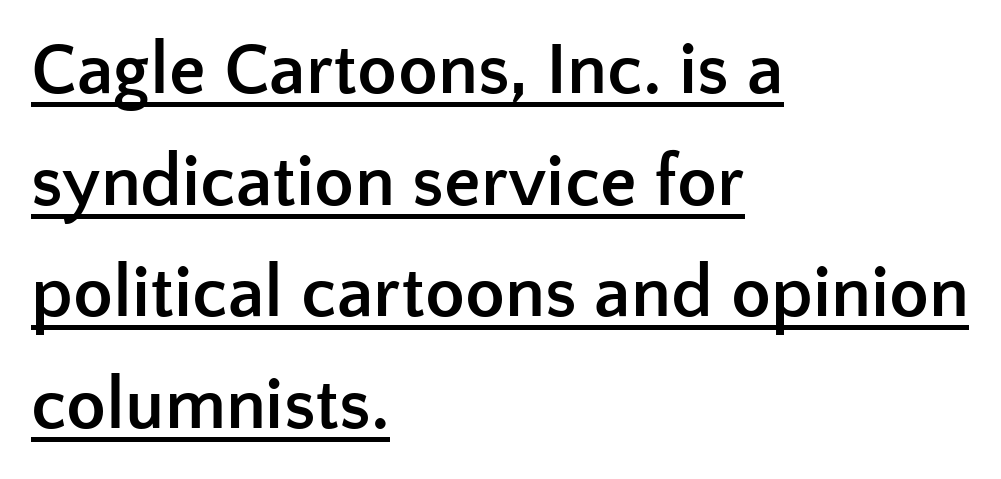
The image shows 73 px semibold sans-serif type, upright; set left-aligned, normal line spacing (1.53x), normal letter spacing, underlined; low stroke contrast and a medium x-height.
